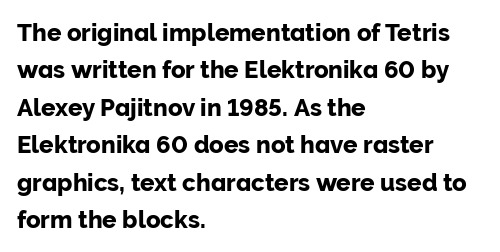
{"italic": "no", "underline": "no", "align": "left", "line_spacing": "normal", "line_spacing_ratio": 1.56, "letter_spacing": "normal", "letter_spacing_em": 0.0, "glyph_px": 24}
